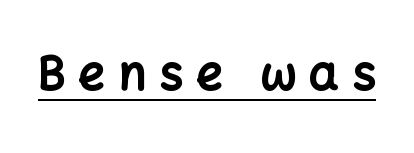
Q: Is the text bold? A: Yes.
Q: Is the text italic (slanted)? A: No, it is upright.
Q: Is the typeface a serif or a sans-serif typeface? A: Sans-serif.
Q: Is the text underlined? A: Yes.
Q: Is the spacing between letters normal or unusually wide? A: Unusually wide.
Q: Width (condensed, normal, or wide)? A: Normal.
Q: Stroke contrast? A: Low.
Q: x-height? A: Medium.
Q: Monospaced? A: No.
